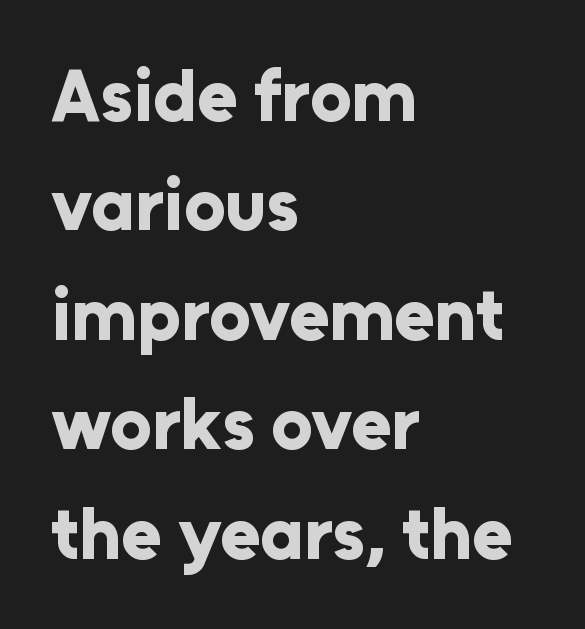
The image shows 73 px bold sans-serif type, upright; set left-aligned, normal line spacing (1.5x), normal letter spacing, not underlined; low stroke contrast and a medium x-height.
